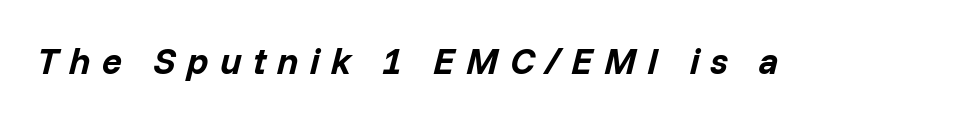
The image shows 37 px bold type, italic (leaning right); set unusually wide letter spacing (+0.3 em), not underlined; low stroke contrast and a medium x-height.
